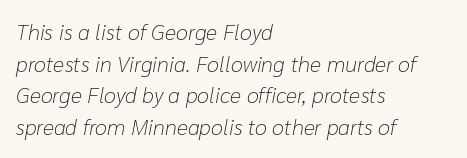
A classic flush-left, rag-right setting is used for this passage. Whoever set this chose a conventional vertical rhythm. Check under the words: just untouched page. This is oblique type, the kind used for emphasis or titles.
